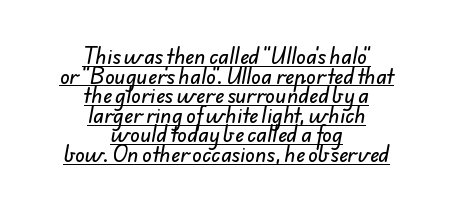
Compared with typical body copy, the letter spacing here is the same. Vertical spacing — tight. A baseline rule has been typeset under these characters. Casual observation: everything's sitting right in the middle.
